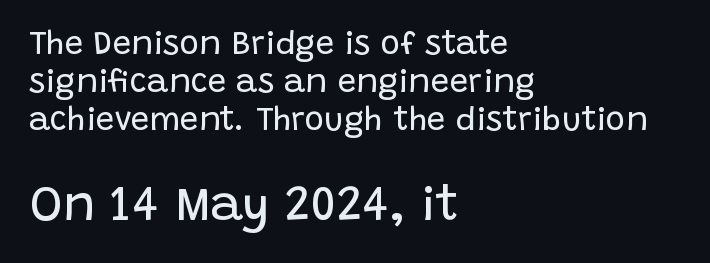
The image shows 50 px regular-weight sans-serif type, upright; set left-aligned, tight line spacing (1.15x), normal letter spacing, not underlined; the second (bottom) block is 1.52x larger; low stroke contrast and a large x-height.
